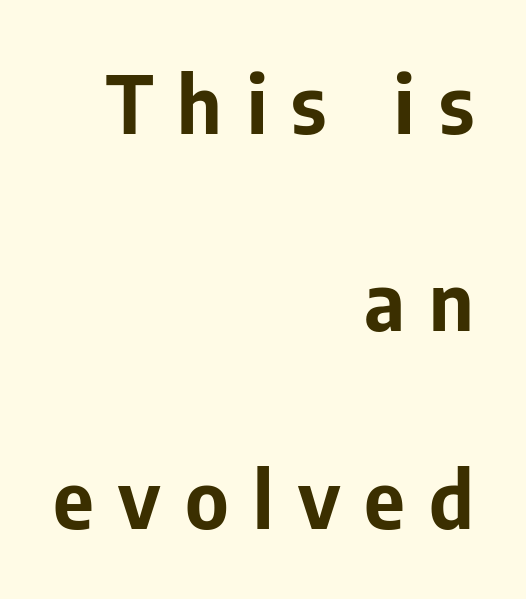
The image shows 79 px bold sans-serif type, upright; set right-aligned, loose line spacing (2.5x), unusually wide letter spacing (+0.31 em), not underlined; low stroke contrast and a medium x-height.
